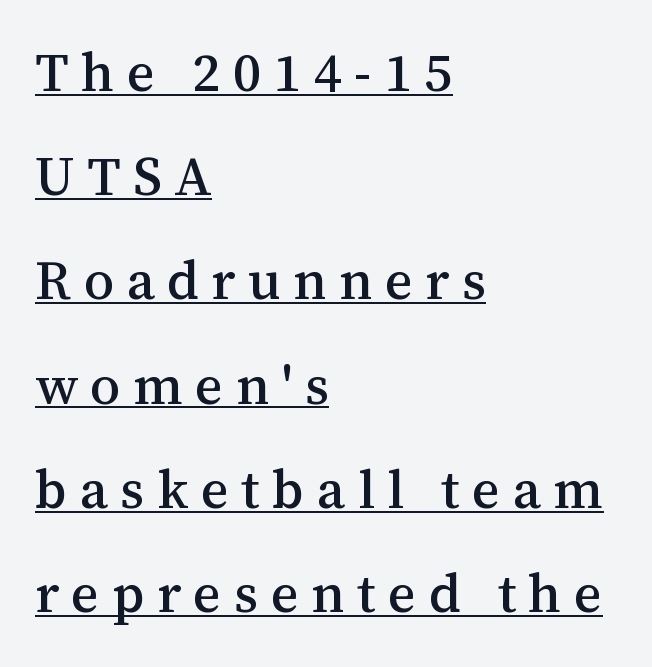
{"serif": "yes", "italic": "no", "width": "normal", "stroke_contrast": "medium", "x_height": "medium", "monospaced": "no", "underline": "yes", "align": "left", "line_spacing": "loose", "line_spacing_ratio": 1.93, "letter_spacing": "wide", "letter_spacing_em": 0.23, "glyph_px": 54}
